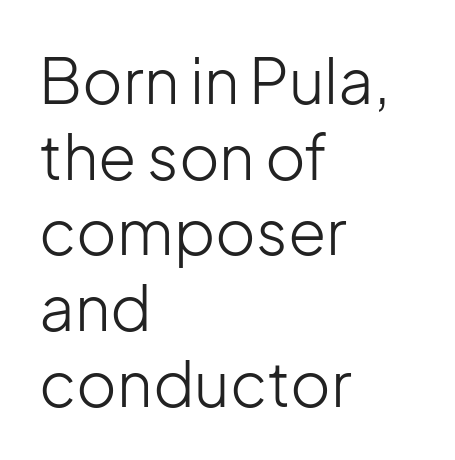
The image shows 62 px light sans-serif type, upright; set left-aligned, line spacing 1.22x, normal letter spacing, not underlined; low stroke contrast and a medium x-height.
